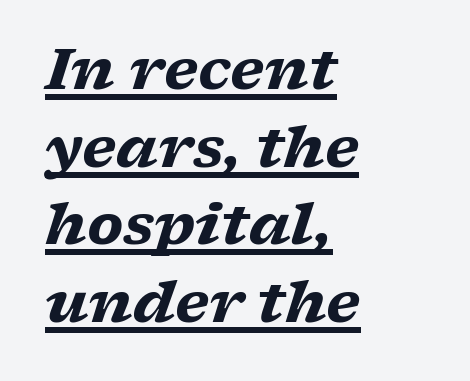
{"serif": "yes", "italic": "yes", "lean": "right", "slant_degrees": 17, "bold": "yes", "weight": "heavy", "width": "wide", "stroke_contrast": "low", "x_height": "medium", "monospaced": "no", "underline": "yes", "align": "left", "line_spacing": "normal", "line_spacing_ratio": 1.36, "letter_spacing": "normal", "letter_spacing_em": 0.0, "glyph_px": 57}
